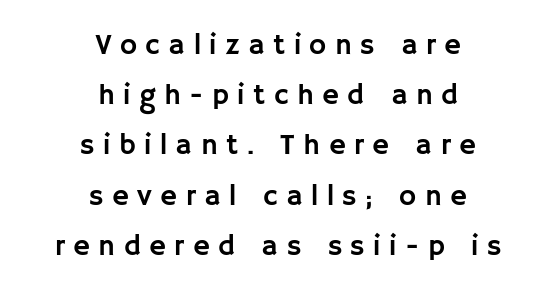
The image shows 29 px sans-serif type, upright; set centered, line spacing 1.73x, unusually wide letter spacing (+0.29 em), not underlined; low stroke contrast and a large x-height.
